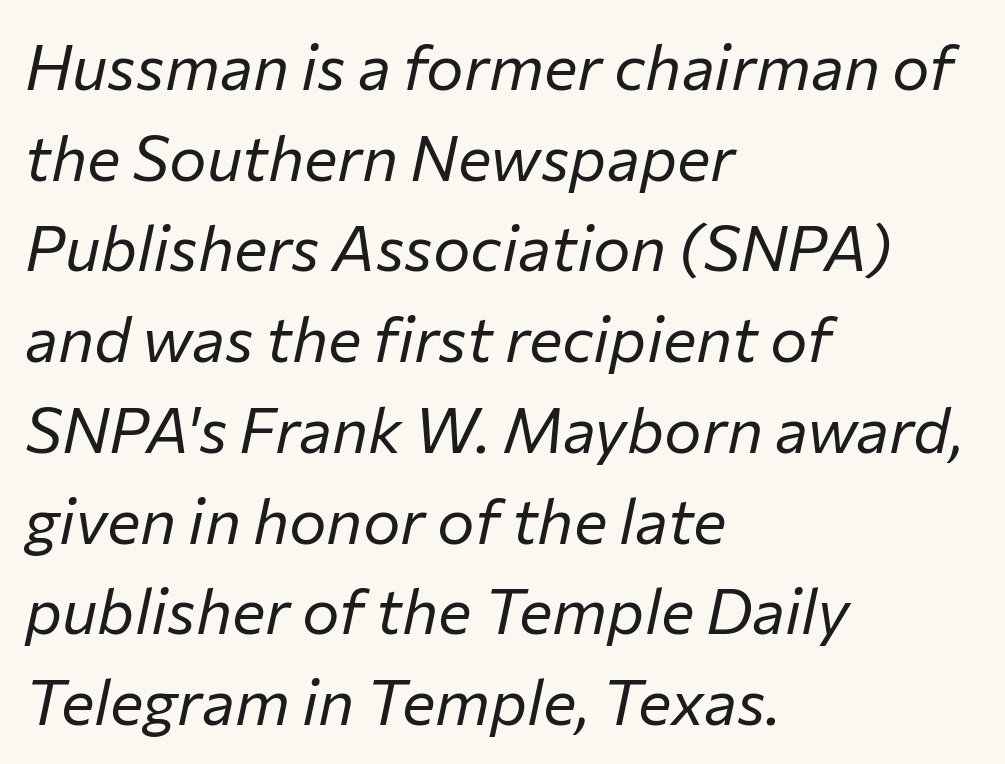
{"italic": "yes", "lean": "right", "slant_degrees": 12, "bold": "no", "weight": "regular", "width": "normal", "stroke_contrast": "low", "x_height": "medium", "monospaced": "no", "underline": "no", "align": "left", "line_spacing": "normal", "line_spacing_ratio": 1.44, "letter_spacing": "normal", "letter_spacing_em": 0.0, "glyph_px": 63}
